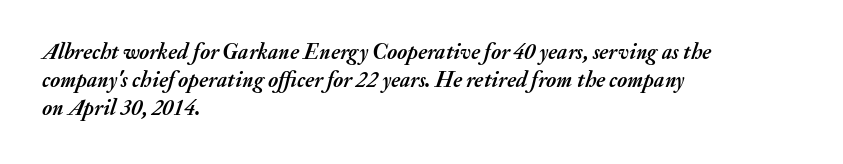
{"italic": "yes", "lean": "right", "slant_degrees": 20, "bold": "yes", "underline": "no", "align": "left", "line_spacing": "normal", "line_spacing_ratio": 1.28, "letter_spacing": "normal", "letter_spacing_em": 0.0, "glyph_px": 22}
